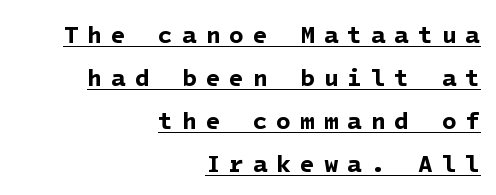
{"bold": "yes", "underline": "yes", "align": "right", "line_spacing_ratio": 1.79, "letter_spacing": "wide", "letter_spacing_em": 0.37, "glyph_px": 24}
